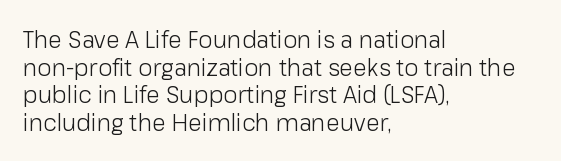
The image shows 23 px text type, upright; set left-aligned, line spacing 1.2x, normal letter spacing, not underlined.
